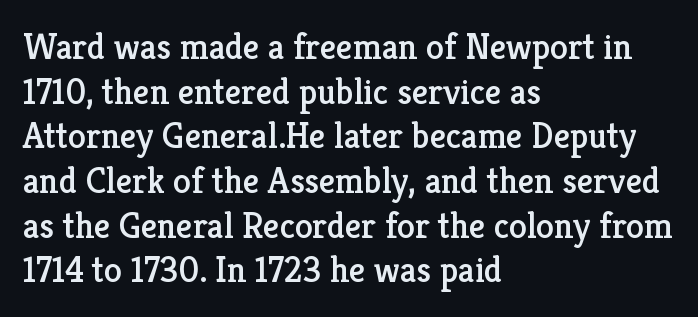
The image shows 36 px serif type, upright; set left-aligned, line spacing 1.24x, normal letter spacing, not underlined; low stroke contrast and a medium x-height.
